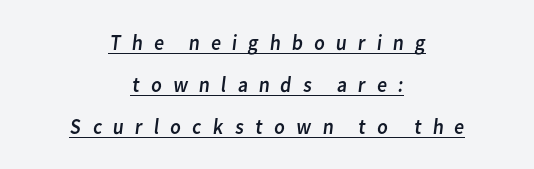
The image shows 22 px text type; set centered, loose line spacing (1.91x), unusually wide letter spacing (+0.47 em), underlined.
